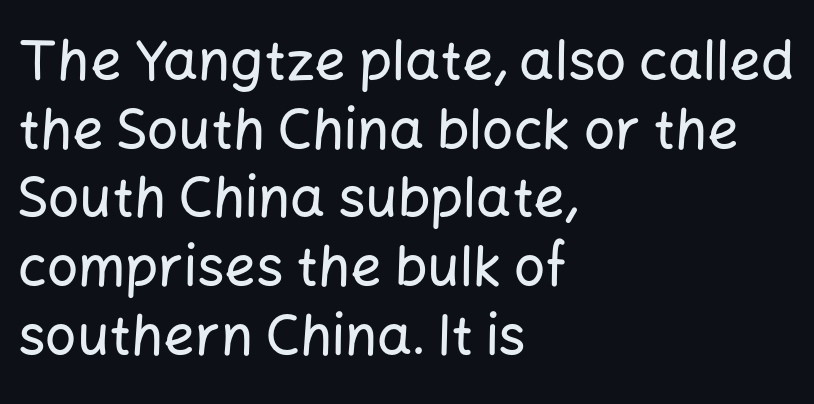
Each letter's strokes conclude bluntly, with no projecting serifs. Here the designer chose a conventional face with non-uniform glyph widths. Is there much room between lines? A standard amount, neither cramped nor airy. Notice how the passage keeps a crisp vertical edge on the left only.
